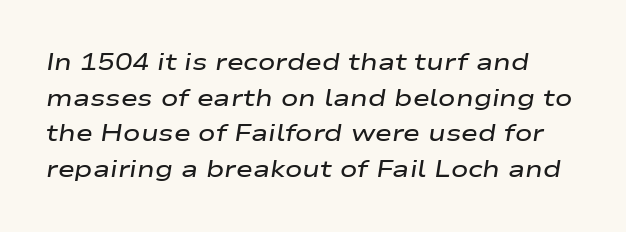
A clean baseline with only descenders dipping below it. The specimen reads as italic at a glance. Vertically, the passage feels balanced, rows spaced as you'd expect. This sample uses plain, unmodified letter spacing. Stroke thickness is moderately raised; the sample reads as semibold.
